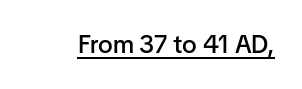
The letters sit at their default tracking, neither squeezed nor spread. On the weight axis this lands at semibold, roughly 600. Somebody hit Ctrl+U on this one — the words are underlined. In terms of posture, this sample is upright.
